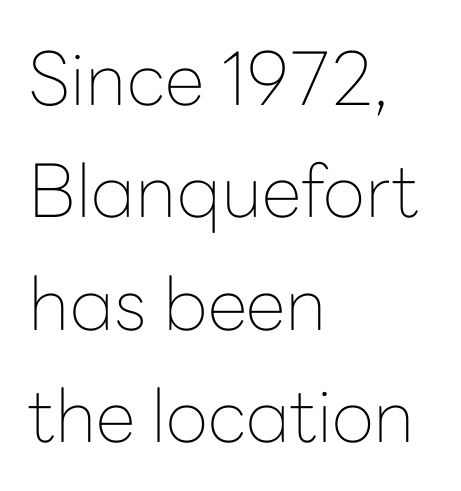
{"serif": "no", "italic": "no", "bold": "no", "weight": "thin", "width": "normal", "stroke_contrast": "low", "x_height": "medium", "monospaced": "no", "underline": "no", "align": "left", "line_spacing": "normal", "line_spacing_ratio": 1.54, "letter_spacing": "normal", "letter_spacing_em": 0.0, "glyph_px": 73}
